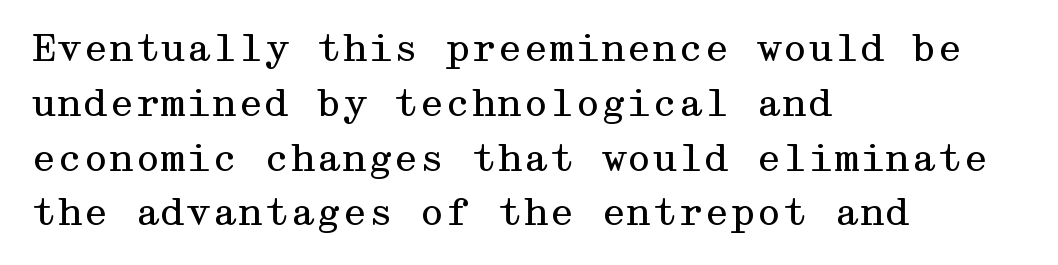
Q: Is the text bold? A: No.
Q: Is the text italic (slanted)? A: No, it is upright.
Q: Is the typeface a serif or a sans-serif typeface? A: Serif.
Q: Is the text underlined? A: No.
Q: How is the paragraph aligned? A: Left-aligned.
Q: Is the spacing between letters normal or unusually wide? A: Normal.
Q: Is the spacing between lines tight, normal or loose? A: Normal.
Q: Width (condensed, normal, or wide)? A: Wide.
Q: Stroke contrast? A: Medium.
Q: x-height? A: Medium.
